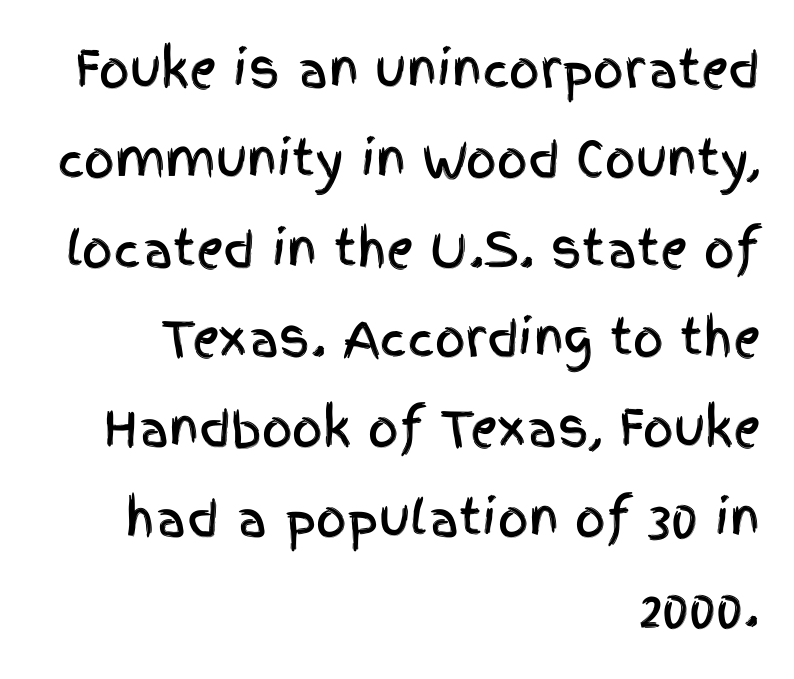
{"serif": "no", "italic": "no", "width": "condensed", "x_height": "large", "monospaced": "no", "underline": "no", "align": "right", "line_spacing_ratio": 1.87, "letter_spacing": "normal", "letter_spacing_em": 0.0, "glyph_px": 48}
